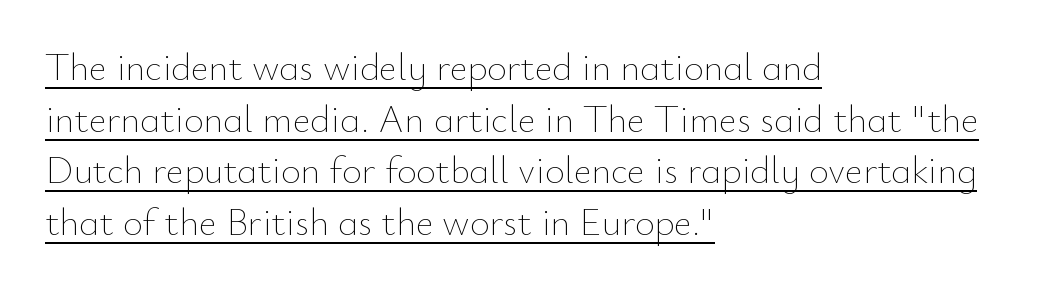
The image shows 38 px thin type, upright; set left-aligned, normal line spacing (1.36x), normal letter spacing, underlined; low stroke contrast and a small x-height.
